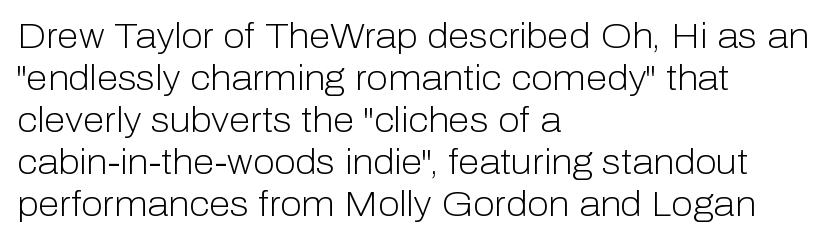
{"serif": "no", "italic": "no", "bold": "no", "weight": "light", "width": "normal", "stroke_contrast": "low", "x_height": "medium", "monospaced": "no", "underline": "no", "align": "left", "line_spacing_ratio": 1.2, "letter_spacing": "normal", "letter_spacing_em": 0.0, "glyph_px": 35}
